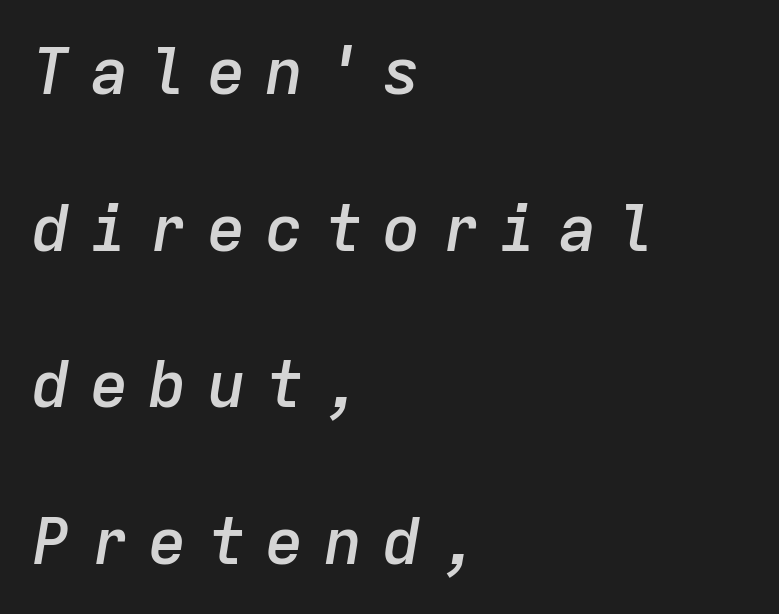
Q: Is the text bold? A: Semi-bold.
Q: Is the text italic (slanted)? A: Yes, it leans right by about 9 degrees.
Q: Is the text underlined? A: No.
Q: How is the paragraph aligned? A: Left-aligned.
Q: Is the spacing between letters normal or unusually wide? A: Unusually wide.
Q: Is the spacing between lines tight, normal or loose? A: Loose.
Q: Width (condensed, normal, or wide)? A: Normal.
Q: Stroke contrast? A: Low.
Q: x-height? A: Medium.
Q: Monospaced? A: Yes.
